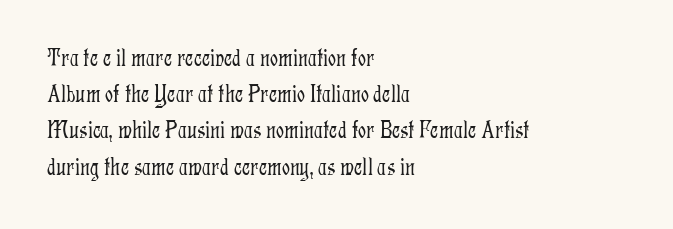
The cut favours lightness, reaching ordinary text weight at its darkest. Left-aligned paragraph, ragged on the right. There is no visible air inserted between adjacent glyphs. Has an underline been added? It has not. Upright lettering throughout. Leading matches the norm, producing a regular column.
